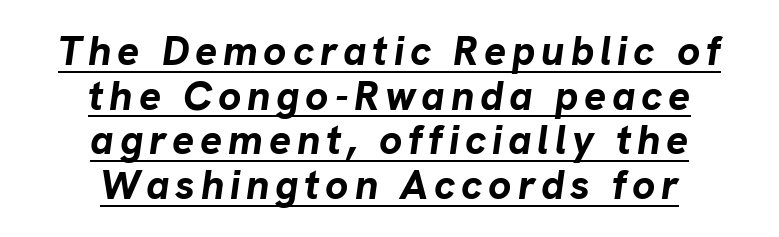
{"italic": "yes", "lean": "right", "slant_degrees": 8, "bold": "yes", "weight": "bold", "width": "normal", "stroke_contrast": "low", "x_height": "medium", "monospaced": "no", "underline": "yes", "align": "center", "line_spacing": "tight", "line_spacing_ratio": 1.09, "glyph_px": 41}
